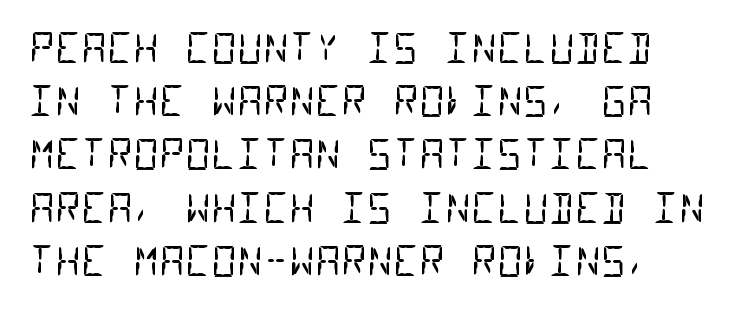
{"serif": "no", "bold": "no", "weight": "regular", "width": "condensed", "stroke_contrast": "low", "x_height": "large", "monospaced": "yes", "underline": "no", "line_spacing": "normal", "line_spacing_ratio": 1.33, "letter_spacing": "normal", "letter_spacing_em": 0.0, "glyph_px": 40}
